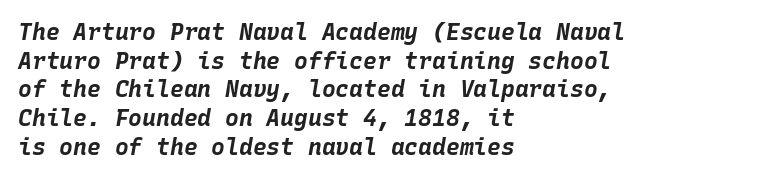
The image shows 23 px bold type, italic (leaning right); set left-aligned, normal line spacing (1.25x), normal letter spacing, not underlined.
